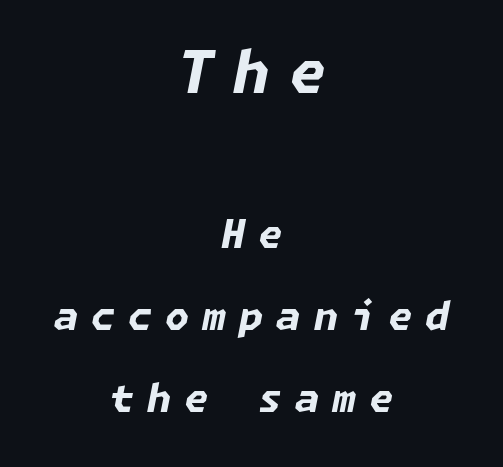
The image shows 59 px bold type, italic (leaning right); set centered, loose line spacing (2.1x), unusually wide letter spacing (+0.33 em), not underlined; the first (top) block is 1.51x larger; low stroke contrast and a medium x-height.
